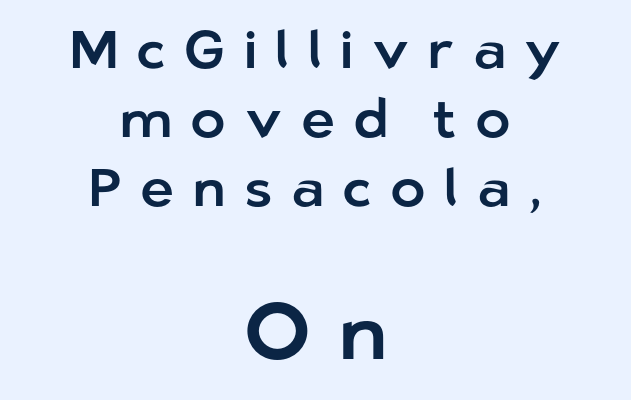
Q: Is the text italic (slanted)? A: No, it is upright.
Q: Is the typeface a serif or a sans-serif typeface? A: Sans-serif.
Q: Is the text underlined? A: No.
Q: How is the paragraph aligned? A: Centered.
Q: Is the spacing between letters normal or unusually wide? A: Unusually wide.
Q: Is the spacing between lines tight, normal or loose? A: Normal.
Q: Which block of text is set in a larger size, the first (top) or the second (bottom)? A: The second (bottom) one.
Q: Width (condensed, normal, or wide)? A: Normal.
Q: Stroke contrast? A: Low.
Q: x-height? A: Medium.
Q: Monospaced? A: No.
